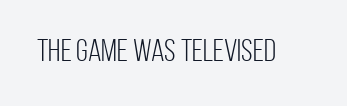
The image shows 31 px light, condensed sans-serif type, upright; set normal letter spacing, not underlined; low stroke contrast and a large x-height.
